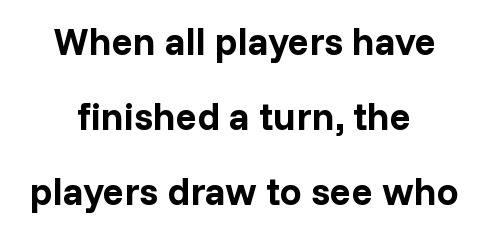
Q: Is the text bold? A: Yes.
Q: Is the text italic (slanted)? A: No, it is upright.
Q: Is the typeface a serif or a sans-serif typeface? A: Sans-serif.
Q: Is the text underlined? A: No.
Q: How is the paragraph aligned? A: Centered.
Q: Is the spacing between letters normal or unusually wide? A: Normal.
Q: Is the spacing between lines tight, normal or loose? A: Loose.
Q: Width (condensed, normal, or wide)? A: Normal.
Q: Stroke contrast? A: Low.
Q: x-height? A: Medium.
Q: Monospaced? A: No.
